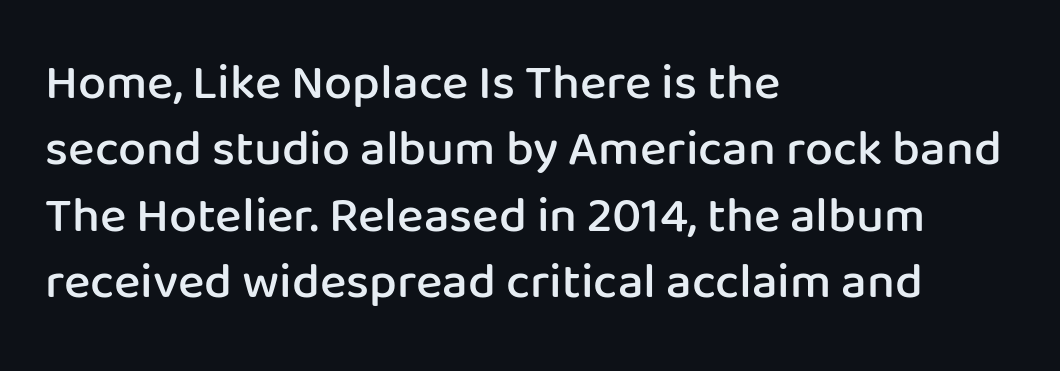
Moderately thickened strokes mark this as semibold type. The passage shown is not underscored anywhere. Leading: standard. A sans-serif font was chosen for this passage. The text block is weighted toward the left margin, trailing off unevenly rightward.
